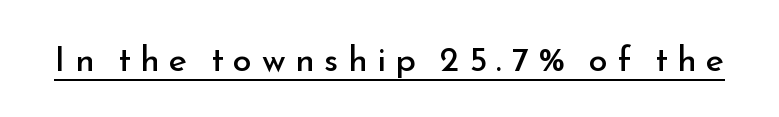
Q: Is the text bold? A: No.
Q: Is the text italic (slanted)? A: No, it is upright.
Q: Is the typeface a serif or a sans-serif typeface? A: Sans-serif.
Q: Is the text underlined? A: Yes.
Q: Is the spacing between letters normal or unusually wide? A: Unusually wide.
Q: Width (condensed, normal, or wide)? A: Normal.
Q: Stroke contrast? A: Low.
Q: x-height? A: Small.
Q: Monospaced? A: No.
